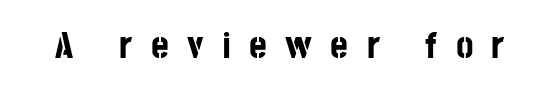
The image shows 38 px bold, condensed sans-serif type, upright; set unusually wide letter spacing (+0.48 em), not underlined; low stroke contrast and a large x-height.
